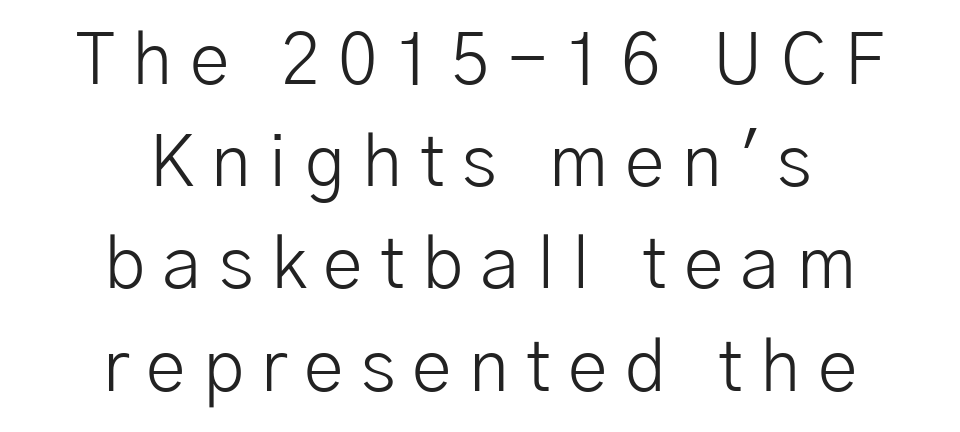
The image shows 72 px light sans-serif type, upright; set centered, normal line spacing (1.42x), unusually wide letter spacing (+0.24 em), not underlined; low stroke contrast and a medium x-height.
